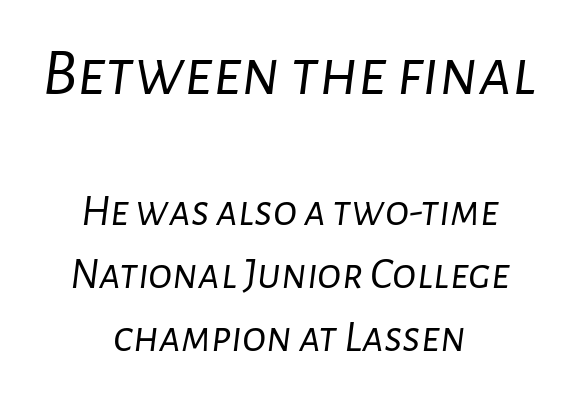
Whoever set this made the first block the dominant, larger element. Would a proofreader flag this as italicized? Yes. Beneath every word, the page is bare. Stroke thickness stays within the range of a standard reading face or lighter. Each letter keeps its own natural width here, so spacing adapts to shape.
